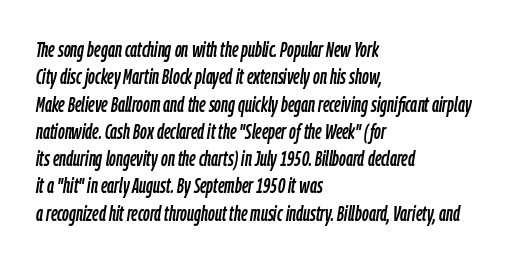
Is the block centered? No — it sits flush against the left margin. In terms of letterspacing, this is plain default setting. Style check: oblique. The space beneath each line is pristine and unruled. Interline gaps are of average width in this sample.
